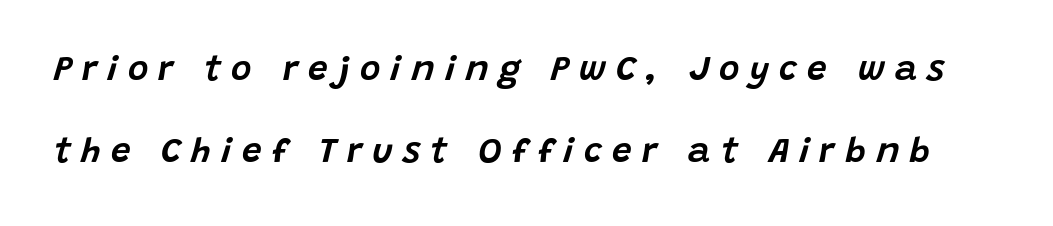
Q: Is the text italic (slanted)? A: Yes, it leans right by about 15 degrees.
Q: Is the text underlined? A: No.
Q: Is the spacing between letters normal or unusually wide? A: Unusually wide.
Q: Is the spacing between lines tight, normal or loose? A: Loose.
Q: Width (condensed, normal, or wide)? A: Normal.
Q: Stroke contrast? A: Low.
Q: x-height? A: Large.
Q: Monospaced? A: No.
